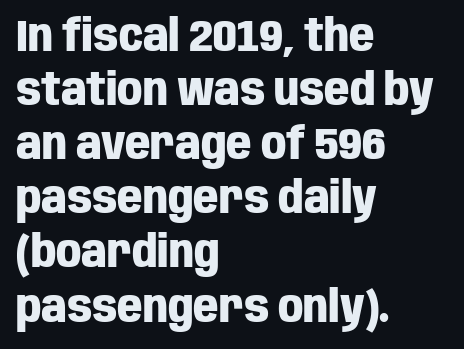
Emphasis by weight is at full strength: bold. Does the lettering tilt? It doesn't — this is upright. Horizontal alignment here is leftward, the default for most running prose. Nobody touched the tracking dial on this one. Clear beneath every line of the passage. The rendering uses natural spacing where letterforms have individual widths.
